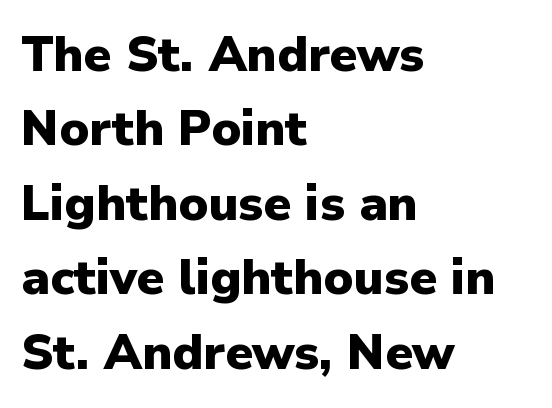
Letter spacing: default. This sample has the flowing, uneven cadence of proportional lettering. A full-strength bold gives these letters their thick strokes. Does the type have serifs? No, each stem ends abruptly. Does the copy run flush right? No — it runs flush left. This is the regular roman posture of the typeface.
